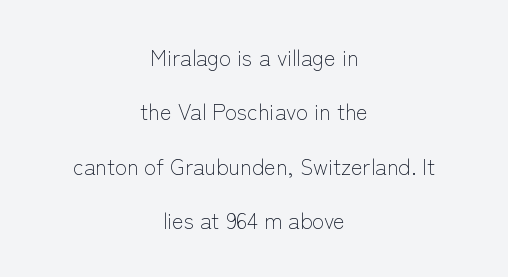
{"italic": "no", "bold": "no", "underline": "no", "align": "center", "line_spacing": "loose", "line_spacing_ratio": 2.47, "letter_spacing": "normal", "letter_spacing_em": 0.0, "glyph_px": 22}
